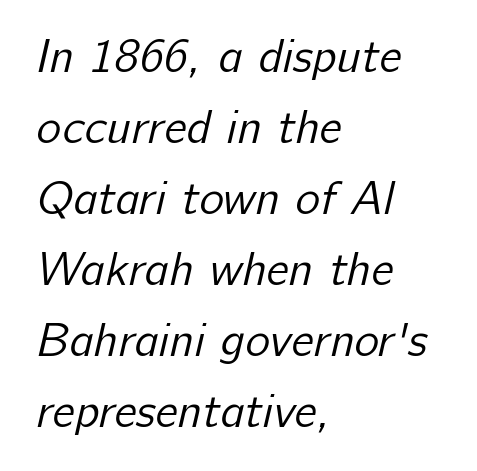
Q: Is the text bold? A: No.
Q: Is the typeface a serif or a sans-serif typeface? A: Sans-serif.
Q: Is the text underlined? A: No.
Q: How is the paragraph aligned? A: Left-aligned.
Q: Is the spacing between letters normal or unusually wide? A: Normal.
Q: Is the spacing between lines tight, normal or loose? A: Normal.
Q: Width (condensed, normal, or wide)? A: Normal.
Q: Stroke contrast? A: Low.
Q: x-height? A: Medium.
Q: Monospaced? A: No.
